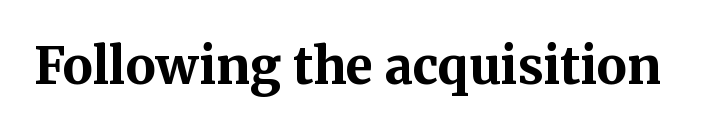
Q: Is the text bold? A: Yes.
Q: Is the text italic (slanted)? A: No, it is upright.
Q: Is the typeface a serif or a sans-serif typeface? A: Serif.
Q: Is the text underlined? A: No.
Q: Is the spacing between letters normal or unusually wide? A: Normal.
Q: Width (condensed, normal, or wide)? A: Normal.
Q: Stroke contrast? A: Medium.
Q: x-height? A: Medium.
Q: Monospaced? A: No.
